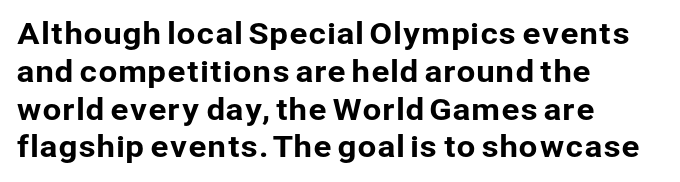
This sample has the flowing, uneven cadence of proportional lettering. Is there much room between lines? A standard amount, neither cramped nor airy. Nope, not italic — everything's standing straight. Type without underlining. Does the type have serifs? No, each stem ends abruptly.
